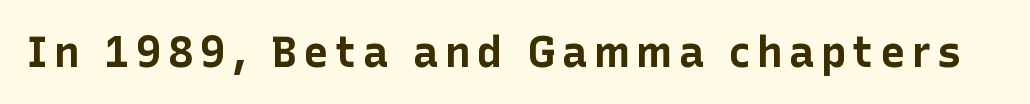
The image shows 43 px bold sans-serif type, upright; set not underlined; low stroke contrast and a medium x-height.
